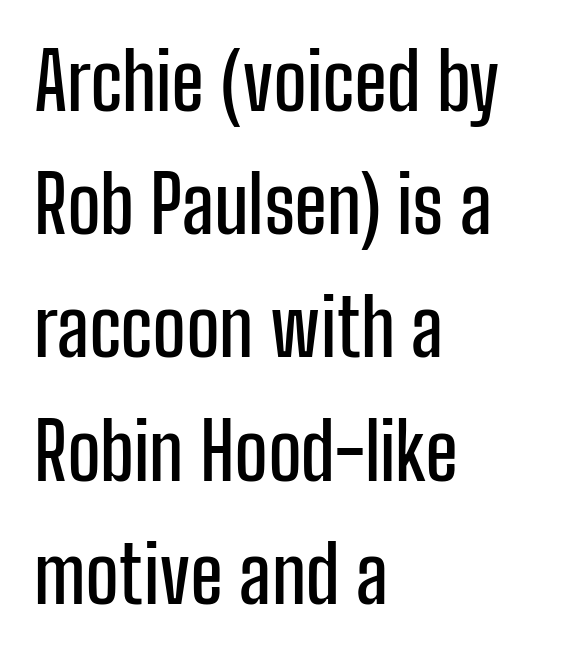
The image shows 78 px condensed sans-serif type, upright; set left-aligned, normal line spacing (1.58x), normal letter spacing, not underlined; low stroke contrast and a medium x-height.
